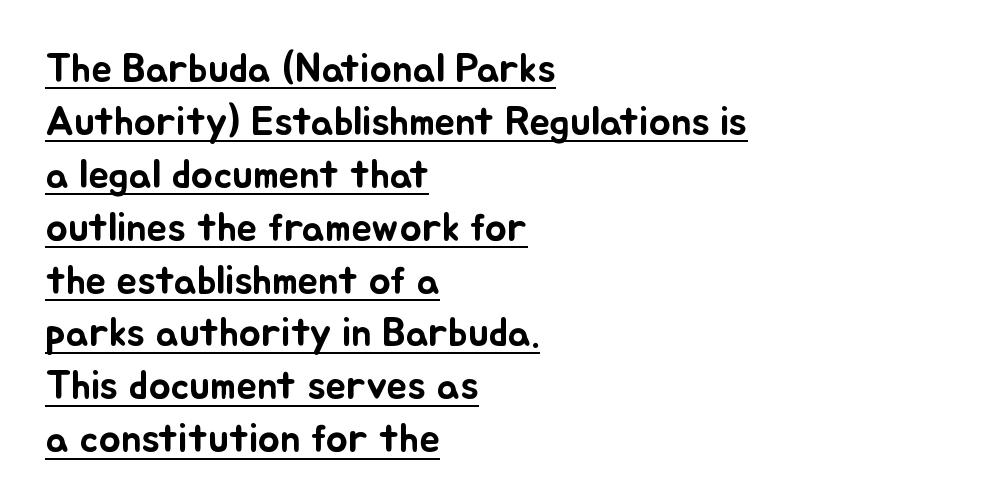
Q: Is the text italic (slanted)? A: No, it is upright.
Q: Is the text underlined? A: Yes.
Q: How is the paragraph aligned? A: Left-aligned.
Q: Is the spacing between letters normal or unusually wide? A: Normal.
Q: Is the spacing between lines tight, normal or loose? A: Normal.
Q: Width (condensed, normal, or wide)? A: Normal.
Q: Stroke contrast? A: Low.
Q: x-height? A: Small.
Q: Monospaced? A: No.
